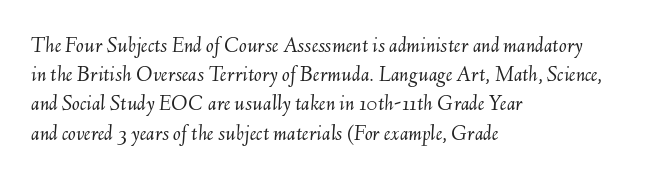
Lines of text with bare space underneath. If you drew a line through each stem, it would be angled. This rendering uses left alignment, leaving the right contour irregular. Ink coverage per letter is moderate at most.
